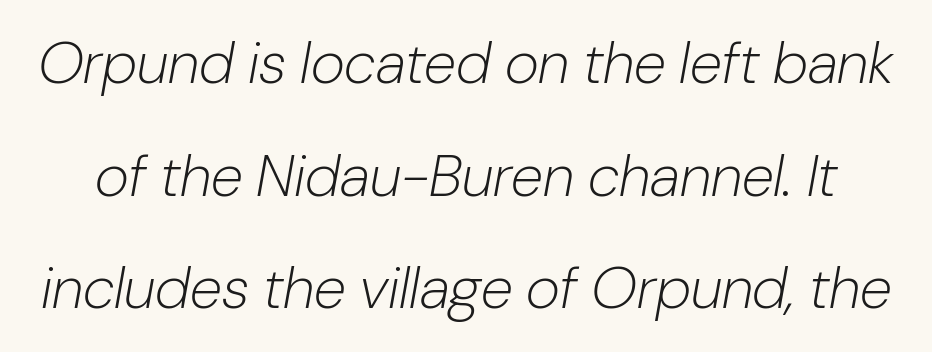
Q: Is the text bold? A: No.
Q: Is the text italic (slanted)? A: Yes, it leans right by about 10 degrees.
Q: Is the text underlined? A: No.
Q: Is the spacing between letters normal or unusually wide? A: Normal.
Q: Is the spacing between lines tight, normal or loose? A: Loose.
Q: Width (condensed, normal, or wide)? A: Normal.
Q: Stroke contrast? A: Low.
Q: x-height? A: Medium.
Q: Monospaced? A: No.
